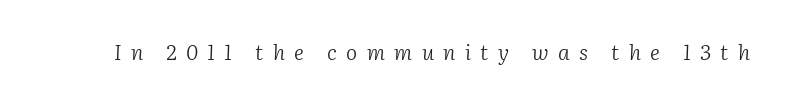
The image shows 21 px text type, italic (leaning right); set unusually wide letter spacing (+0.45 em), not underlined.
